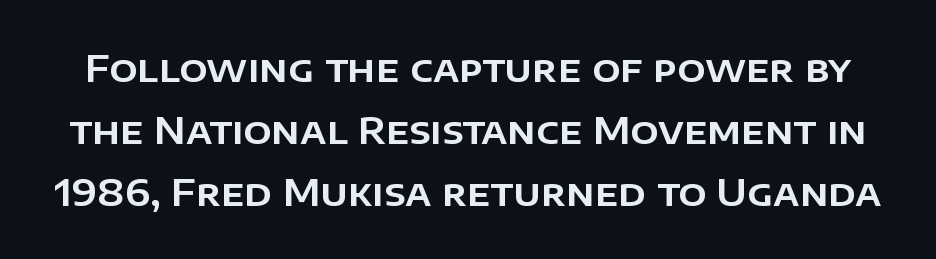
Q: Is the text italic (slanted)? A: No, it is upright.
Q: Is the typeface a serif or a sans-serif typeface? A: Sans-serif.
Q: Is the text underlined? A: No.
Q: Is the spacing between letters normal or unusually wide? A: Normal.
Q: Is the spacing between lines tight, normal or loose? A: Normal.
Q: Width (condensed, normal, or wide)? A: Normal.
Q: Stroke contrast? A: Low.
Q: x-height? A: Large.
Q: Monospaced? A: No.
